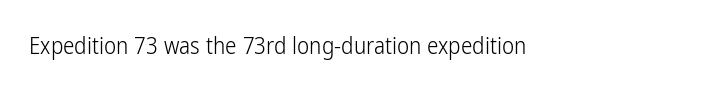
{"italic": "no", "bold": "no", "underline": "no", "align": "left", "letter_spacing": "normal", "letter_spacing_em": 0.0, "glyph_px": 23}
